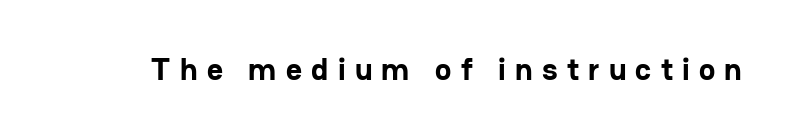
Q: Is the text bold? A: Yes.
Q: Is the text italic (slanted)? A: No, it is upright.
Q: Is the typeface a serif or a sans-serif typeface? A: Sans-serif.
Q: Is the text underlined? A: No.
Q: Is the spacing between letters normal or unusually wide? A: Unusually wide.
Q: Width (condensed, normal, or wide)? A: Normal.
Q: Stroke contrast? A: Low.
Q: x-height? A: Medium.
Q: Monospaced? A: No.
